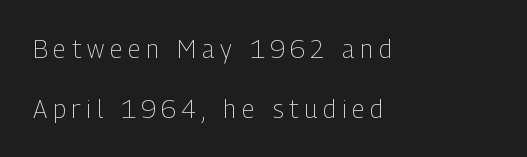
Loose tracking; the words dissolve into strings of separated letters. Just letters on the line, the space beneath them empty. Alignment: flush left. Style check: upright.
